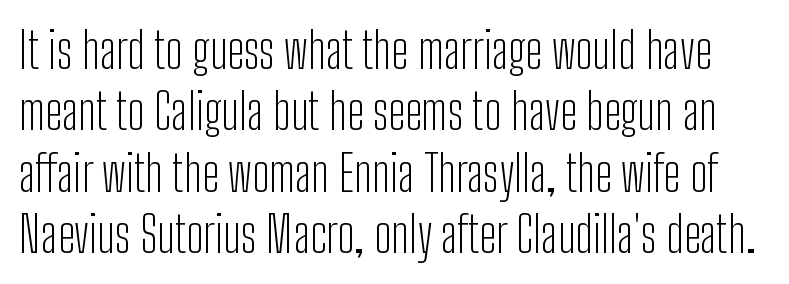
Think of a printed novel: that variable character pitch is what you see here. The letters look calm and open, with moderate or lighter stems. Clear beneath every line of the passage. If you drew a line through each stem, it would be perfectly vertical. The type family on display is of the sans-serif kind. Spacing between characters is what you'd get straight out of the box.
